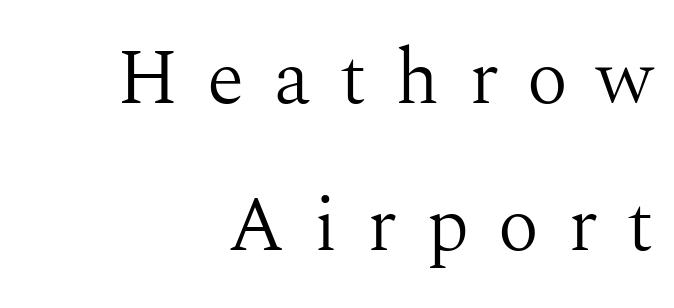
The paragraph has a hard right edge and a soft left edge. In terms of posture, this sample is upright. The letters carry serifs — small finishing strokes at the ends of their stems. Is this a heavy cut? Hardly; it is regular or lighter. Is this a fixed-width face? No — the glyphs have proportional, varying widths. Substantial extra tracking has been applied to these lines.
